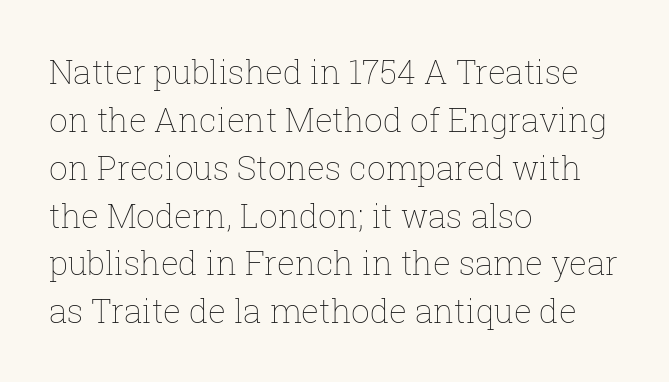
The letters stand upright; this is a roman face. The rag falls on the right side of this text block. Characters follow at the spacing the type designer built in. Rule under the text: the space is simply empty. The face used here is proportionally spaced, like ordinary book or web type.
